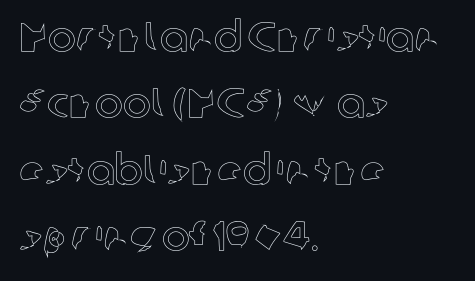
The strip under each line holds only bare page. Characters remain perfectly vertical along every line. A student would call this left alignment; a typographer would say flush left, rag right. Note the varied advance widths — an 'i' is clearly narrower than an 'm'. Glyph-to-glyph distance matches everyday printed text.
